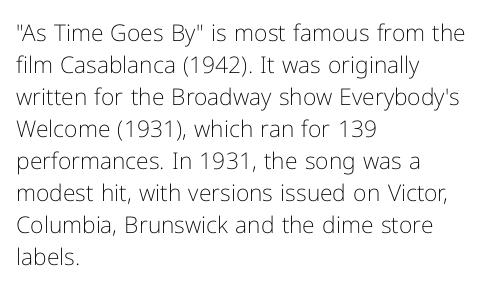
Caption: standard tracking, unaltered. Does the leading feel generous? No, just average. The lines are quadded left. Check the space under the baseline: it is left empty.
